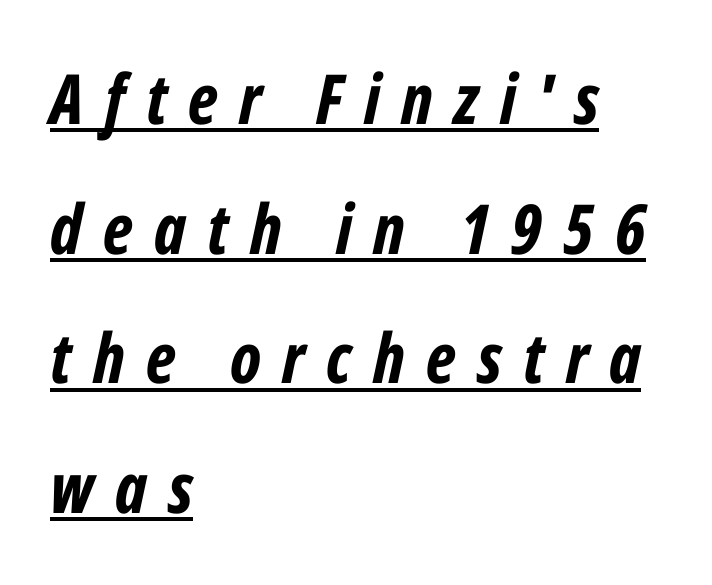
The horizontal fit of the characters is loose and conspicuously gappy. Do the characters align in a grid? No, the font is proportional. This is underlined copy, the kind a proofreader might mark for attention. A student would call this left alignment; a typographer would say flush left, rag right.
